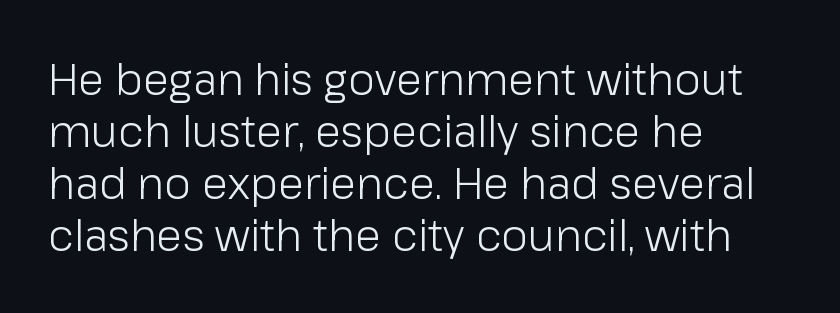
A typesetter would label this face a sans. Does extra space separate the letters? No, they use regular spacing. Casual observation: everything's shoved over to the left. Honestly, there is no underline to notice here at all.
